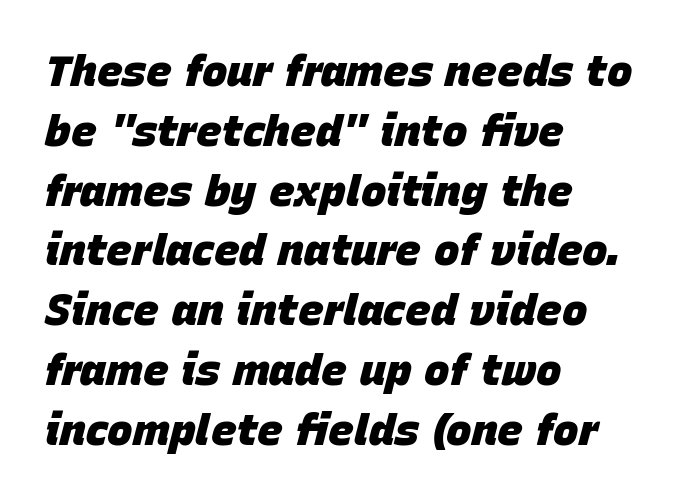
Q: Is the text bold? A: Yes.
Q: Is the text italic (slanted)? A: Yes, it leans right by about 15 degrees.
Q: Is the text underlined? A: No.
Q: How is the paragraph aligned? A: Left-aligned.
Q: Is the spacing between letters normal or unusually wide? A: Normal.
Q: Is the spacing between lines tight, normal or loose? A: Normal.
Q: Width (condensed, normal, or wide)? A: Normal.
Q: Stroke contrast? A: Low.
Q: x-height? A: Large.
Q: Monospaced? A: No.
